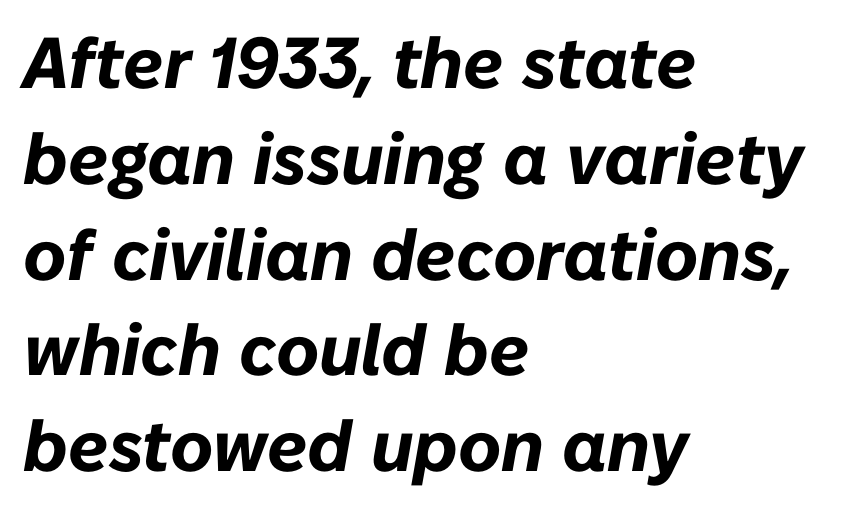
The image shows 72 px bold type, italic (leaning right); set left-aligned, normal line spacing (1.33x), normal letter spacing, not underlined; low stroke contrast and a medium x-height.
